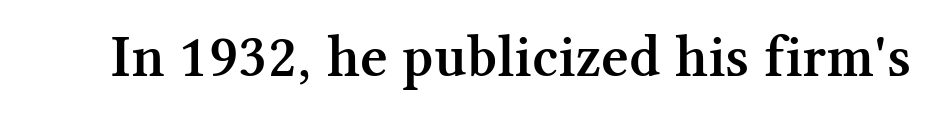
{"serif": "yes", "italic": "no", "bold": "semi", "weight": "semibold", "width": "normal", "stroke_contrast": "medium", "x_height": "medium", "monospaced": "no", "underline": "no", "letter_spacing": "normal", "letter_spacing_em": 0.0, "glyph_px": 60}
